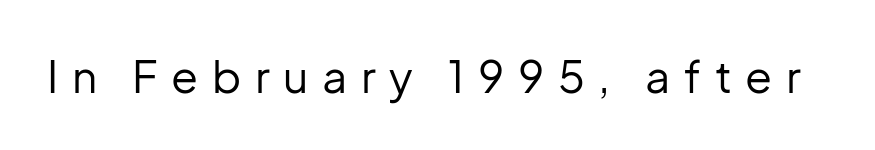
The letters advance in unequal steps, a hallmark of proportional type. Stroke mass is kept to a normal reading level or below. These lines were composed using upright roman letters. A clean baseline with only descenders dipping below it. Display-style spreading of the glyphs; the letterfit is very open. Letterform terminals end flat and unadorned throughout the passage.
